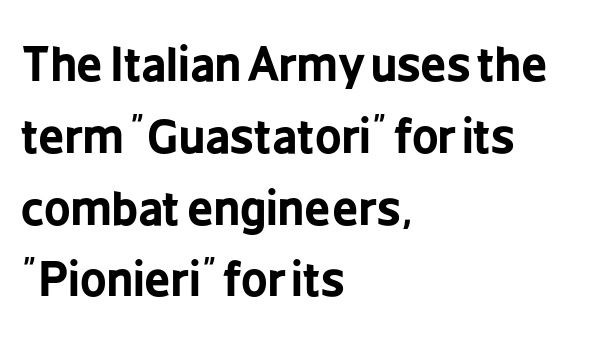
Looks like regular typesetting: each glyph gets only the width it needs. Each letter's strokes conclude bluntly, with no projecting serifs. Leftover space on each line is placed entirely after the last word. It's the straight-up-and-down kind of type.
